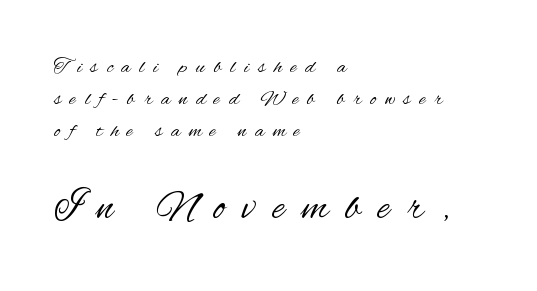
The image shows 42 px regular-weight, condensed sans-serif type; set left-aligned, normal line spacing (1.52x), unusually wide letter spacing (+0.42 em), not underlined; the second (bottom) block is 2.0x larger; medium stroke contrast and a small x-height.
